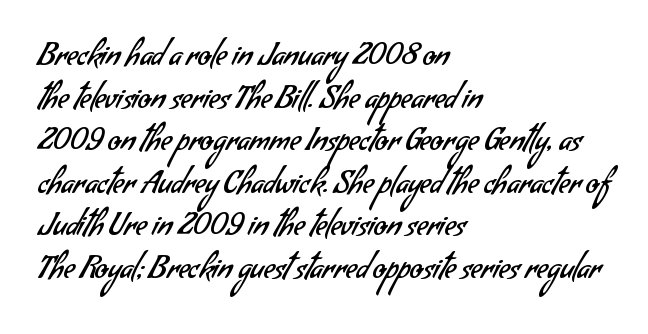
{"serif": "no", "bold": "no", "weight": "regular", "width": "normal", "stroke_contrast": "low", "x_height": "small", "monospaced": "no", "underline": "no", "align": "left", "line_spacing": "normal", "line_spacing_ratio": 1.42, "letter_spacing": "normal", "letter_spacing_em": 0.0, "glyph_px": 30}
